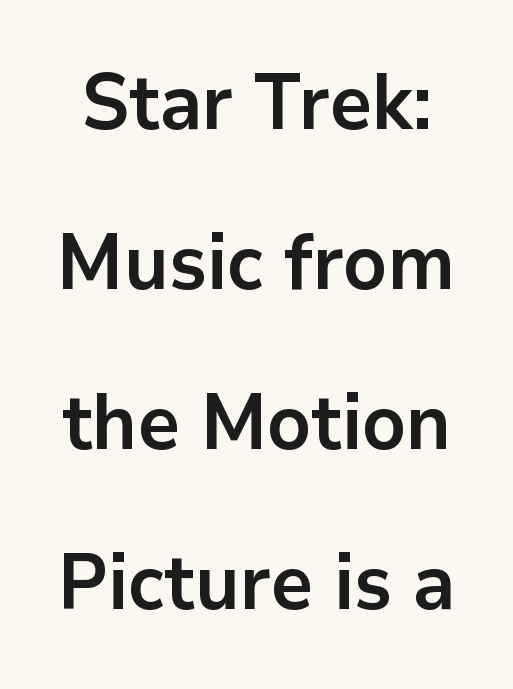
{"serif": "no", "italic": "no", "bold": "yes", "weight": "bold", "width": "normal", "stroke_contrast": "low", "x_height": "medium", "monospaced": "no", "underline": "no", "line_spacing": "loose", "line_spacing_ratio": 2.08, "letter_spacing": "normal", "letter_spacing_em": 0.0, "glyph_px": 77}
